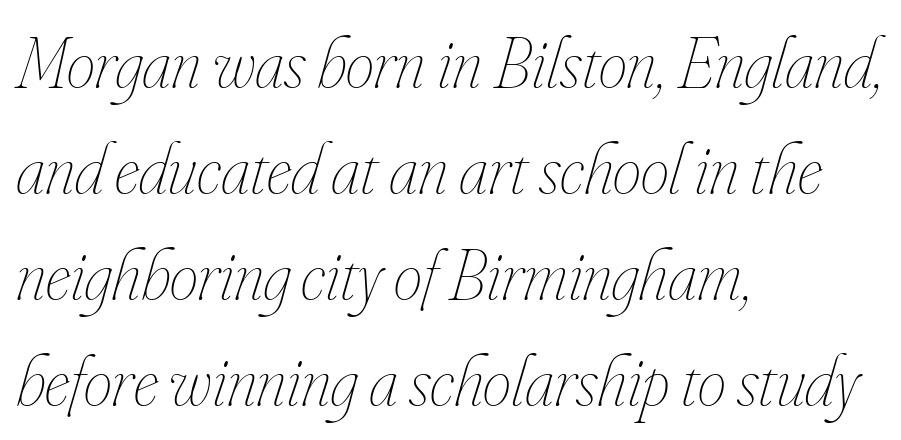
{"italic": "yes", "lean": "right", "slant_degrees": 16, "bold": "no", "weight": "thin", "width": "condensed", "stroke_contrast": "low", "x_height": "small", "monospaced": "no", "underline": "no", "align": "left", "line_spacing": "normal", "line_spacing_ratio": 1.47, "letter_spacing": "normal", "letter_spacing_em": 0.0, "glyph_px": 72}
